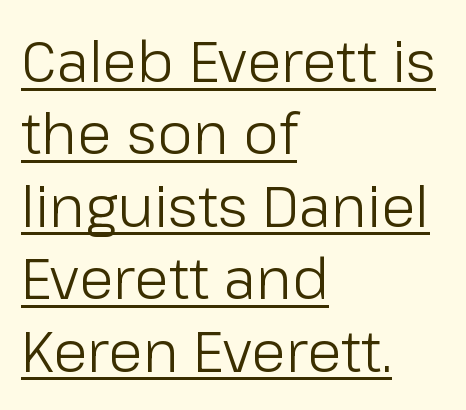
{"serif": "no", "italic": "no", "bold": "no", "weight": "light", "width": "normal", "stroke_contrast": "low", "x_height": "medium", "monospaced": "no", "underline": "yes", "align": "left", "line_spacing": "normal", "line_spacing_ratio": 1.27, "letter_spacing": "normal", "letter_spacing_em": 0.0, "glyph_px": 57}
